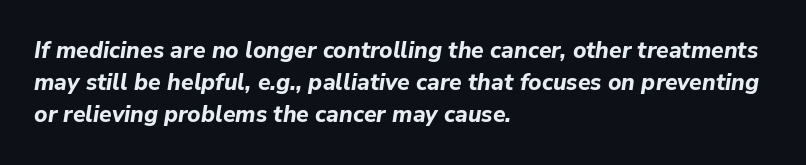
Q: Is the text bold? A: Yes.
Q: Is the text italic (slanted)? A: Yes, it leans right by about 9 degrees.
Q: Is the text underlined? A: No.
Q: How is the paragraph aligned? A: Left-aligned.
Q: Is the spacing between letters normal or unusually wide? A: Normal.
Q: Is the spacing between lines tight, normal or loose? A: Normal.
